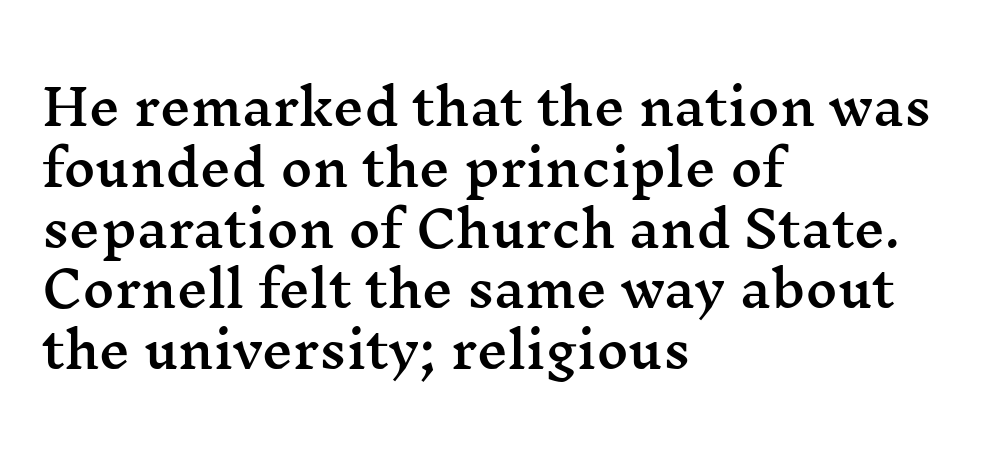
This is serif lettering, the kind often seen in printed books. Every stem runs plumb, perpendicular to the baseline. Descenders hang freely into open space. Spacing verdict: proportional, widths tailored to each character.
